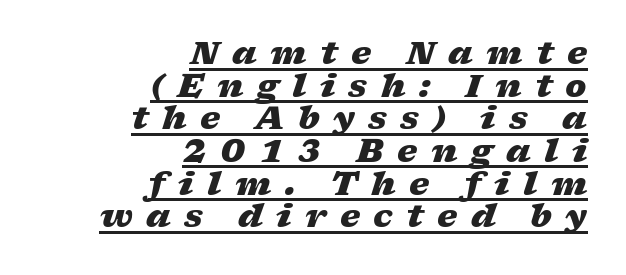
Right-aligned paragraph, ragged on the left. The sample's only ornament is a line tracing under the words. The whole block is typeset with a tilt. Proportional: the letters do not fall into vertical columns. Heavy, bold letterforms.
